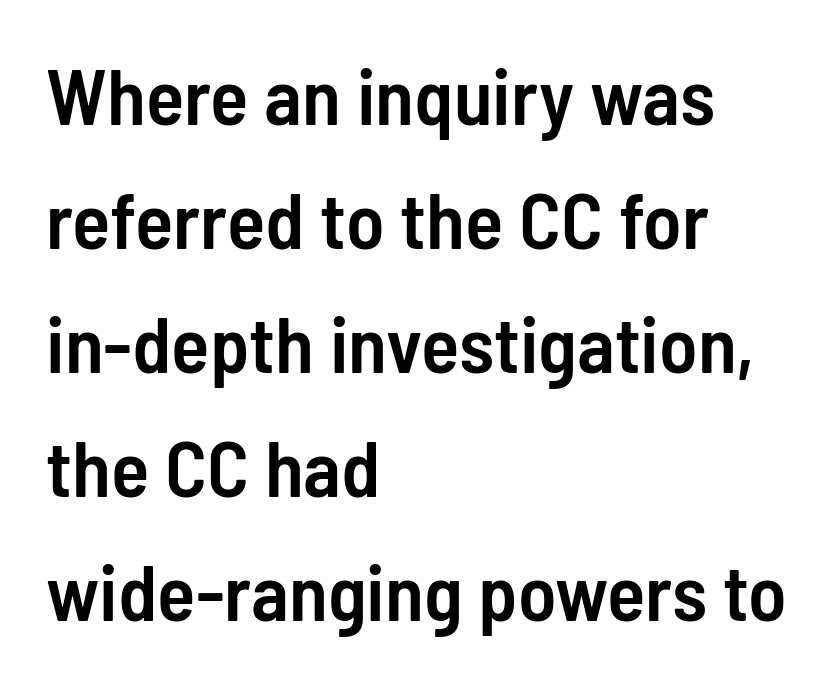
{"serif": "no", "italic": "no", "bold": "semi", "weight": "semibold", "width": "condensed", "stroke_contrast": "low", "x_height": "medium", "monospaced": "no", "underline": "no", "align": "left", "line_spacing": "normal", "line_spacing_ratio": 1.57, "letter_spacing": "normal", "letter_spacing_em": 0.0, "glyph_px": 79}
